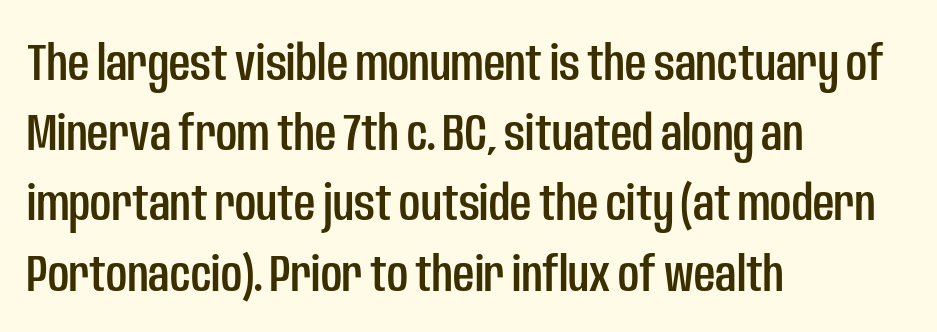
{"serif": "no", "italic": "no", "width": "condensed", "stroke_contrast": "low", "x_height": "large", "monospaced": "no", "underline": "no", "align": "left", "line_spacing": "normal", "line_spacing_ratio": 1.35, "letter_spacing": "normal", "letter_spacing_em": 0.0, "glyph_px": 52}
